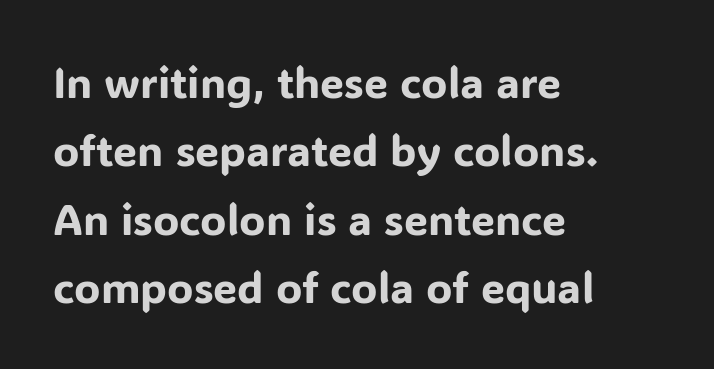
The image shows 43 px sans-serif type, upright; set left-aligned, normal line spacing (1.59x), normal letter spacing, not underlined; low stroke contrast and a medium x-height.
